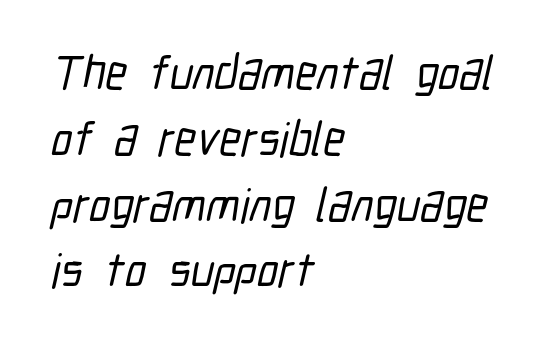
The image shows 48 px condensed sans-serif type; set left-aligned, normal line spacing (1.37x), normal letter spacing, not underlined; low stroke contrast and a medium x-height.
